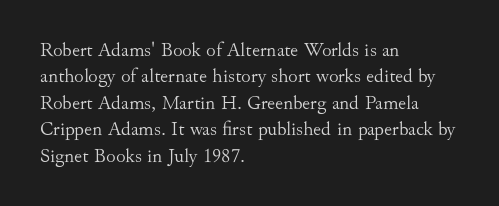
Q: Is the text bold? A: No.
Q: Is the text italic (slanted)? A: No, it is upright.
Q: Is the text underlined? A: No.
Q: How is the paragraph aligned? A: Left-aligned.
Q: Is the spacing between letters normal or unusually wide? A: Normal.
Q: Is the spacing between lines tight, normal or loose? A: Normal.
